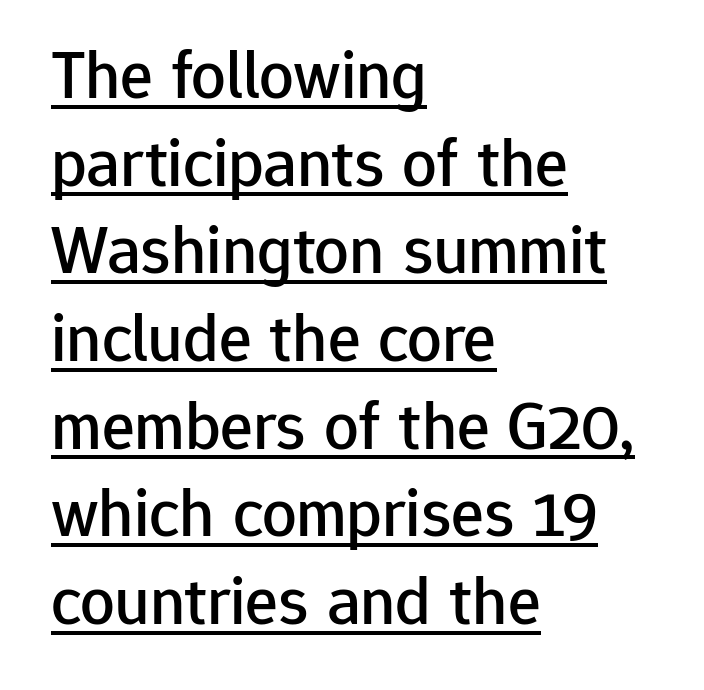
The image shows 69 px sans-serif type, upright; set left-aligned, normal line spacing (1.27x), normal letter spacing, underlined; low stroke contrast and a medium x-height.
